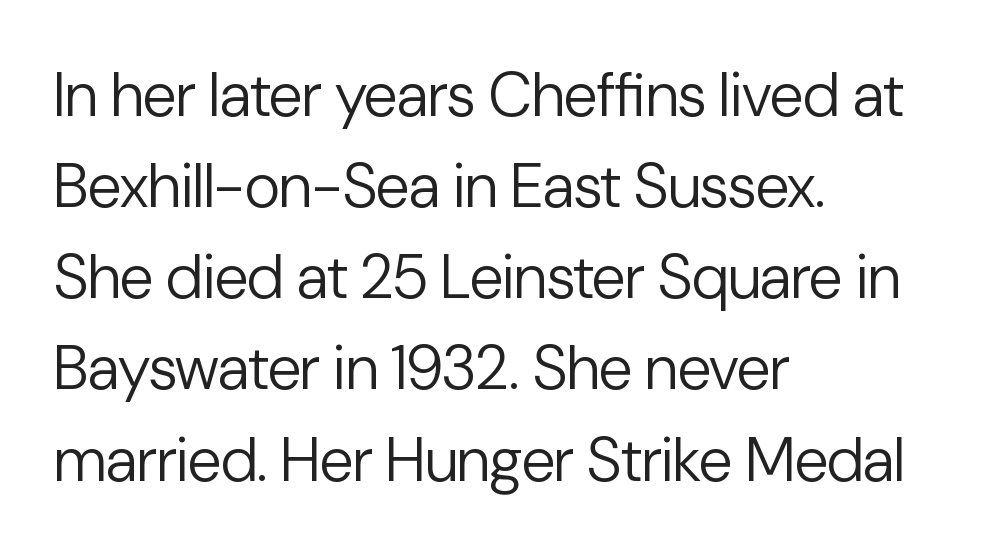
The image shows 62 px regular-weight sans-serif type, upright; set left-aligned, normal line spacing (1.47x), normal letter spacing, not underlined; low stroke contrast and a medium x-height.
